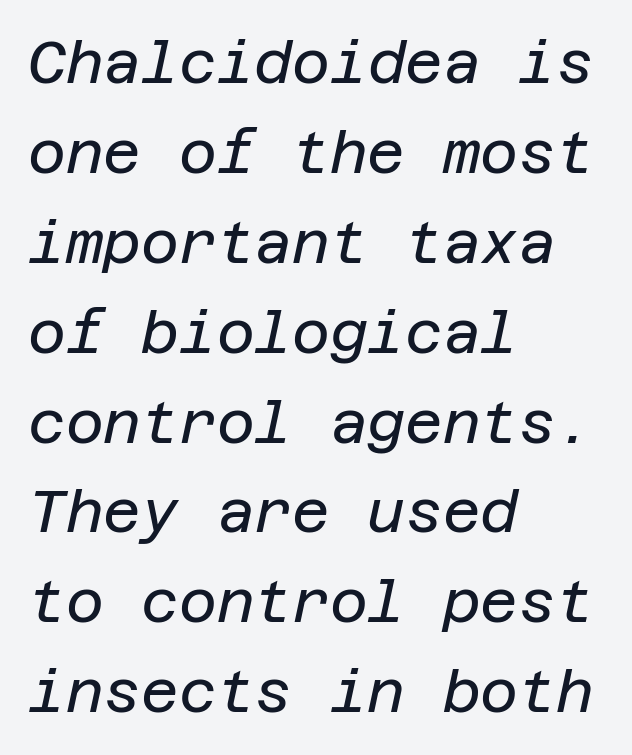
The image shows 58 px regular-weight type, italic (leaning right); set left-aligned, normal line spacing (1.55x), normal letter spacing, not underlined; low stroke contrast and a large x-height.
